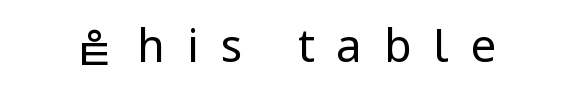
The image shows 45 px regular-weight, condensed sans-serif type, upright; set unusually wide letter spacing (+0.49 em), not underlined; low stroke contrast.
